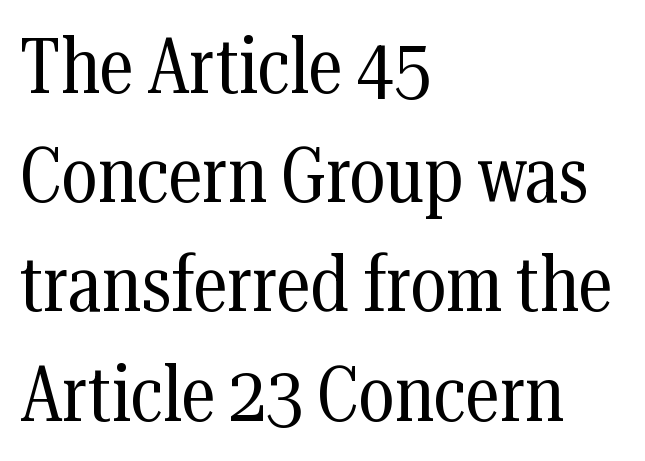
Posture: straight, roman, zero tilt. A typesetter would call this proportional, since set widths differ per character. The rendering anchors every line to the left-hand side. Serifs: yes, visible at the terminals of the letterforms. Caption: face not bold, strokes unweighted.
